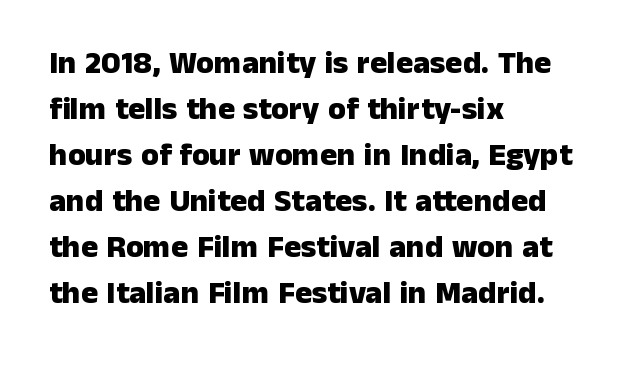
Q: Is the text bold? A: Yes.
Q: Is the text italic (slanted)? A: No, it is upright.
Q: Is the typeface a serif or a sans-serif typeface? A: Sans-serif.
Q: Is the text underlined? A: No.
Q: How is the paragraph aligned? A: Left-aligned.
Q: Is the spacing between letters normal or unusually wide? A: Normal.
Q: Is the spacing between lines tight, normal or loose? A: Normal.
Q: Width (condensed, normal, or wide)? A: Normal.
Q: Stroke contrast? A: Low.
Q: x-height? A: Medium.
Q: Monospaced? A: No.
